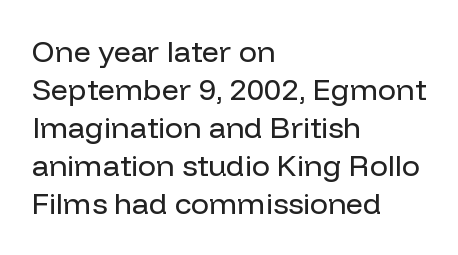
Q: Is the text bold? A: No.
Q: Is the text italic (slanted)? A: No, it is upright.
Q: Is the typeface a serif or a sans-serif typeface? A: Sans-serif.
Q: Is the text underlined? A: No.
Q: How is the paragraph aligned? A: Left-aligned.
Q: Is the spacing between letters normal or unusually wide? A: Normal.
Q: Is the spacing between lines tight, normal or loose? A: Normal.
Q: Width (condensed, normal, or wide)? A: Normal.
Q: Stroke contrast? A: Low.
Q: x-height? A: Medium.
Q: Monospaced? A: No.
